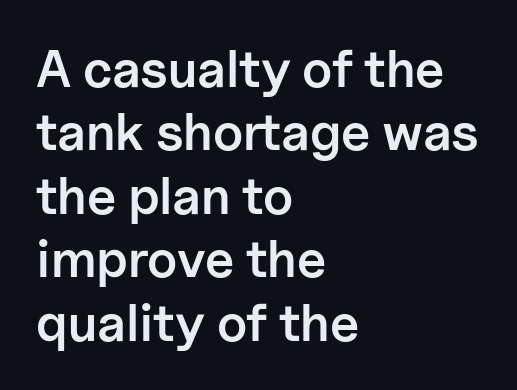
The image shows 52 px semibold sans-serif type, upright; set left-aligned, line spacing 1.22x, normal letter spacing, not underlined; low stroke contrast and a medium x-height.
